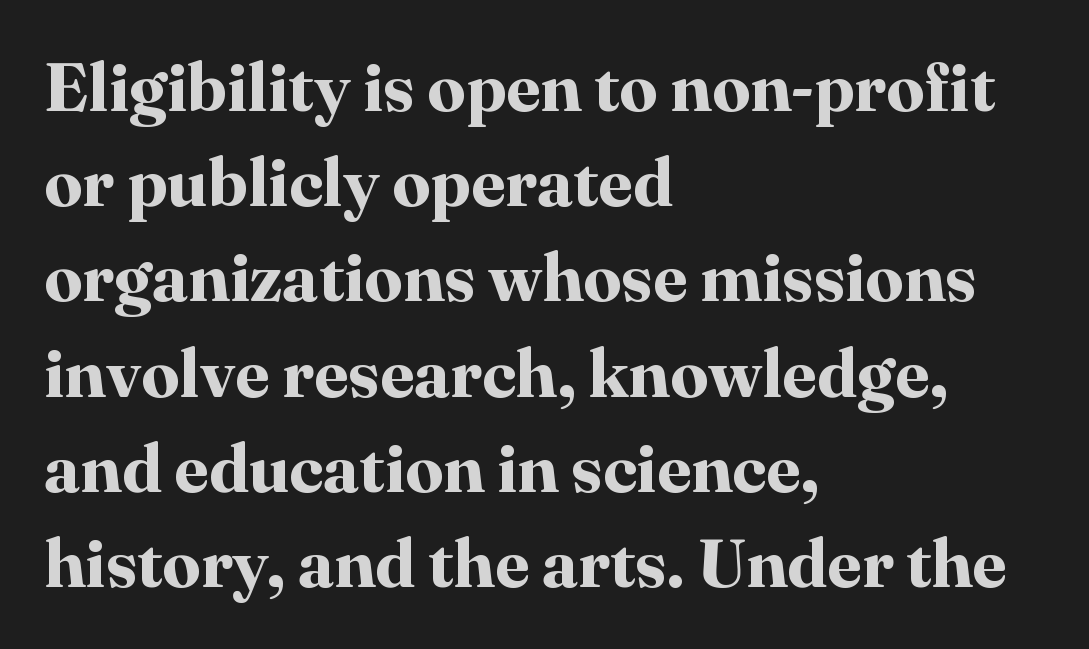
{"serif": "yes", "italic": "no", "bold": "yes", "weight": "bold", "width": "normal", "stroke_contrast": "high", "x_height": "medium", "monospaced": "no", "underline": "no", "align": "left", "line_spacing": "normal", "line_spacing_ratio": 1.4, "letter_spacing": "normal", "letter_spacing_em": 0.0, "glyph_px": 68}
